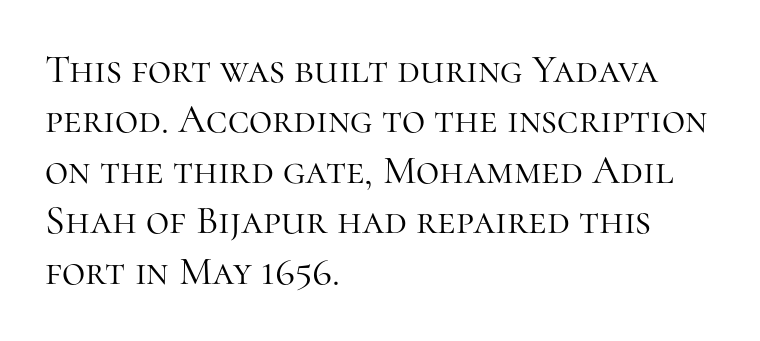
The image shows 40 px light serif type, upright; set left-aligned, normal line spacing (1.26x), normal letter spacing, not underlined; high stroke contrast and a medium x-height.
